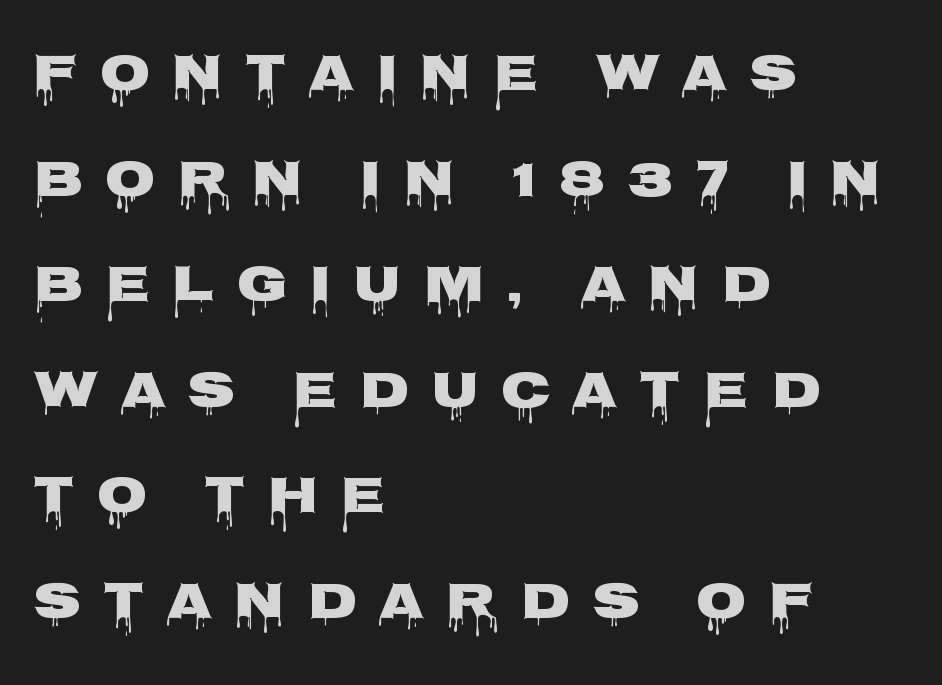
Q: Is the text italic (slanted)? A: No, it is upright.
Q: Is the typeface a serif or a sans-serif typeface? A: Sans-serif.
Q: Is the text underlined? A: No.
Q: How is the paragraph aligned? A: Left-aligned.
Q: Is the spacing between letters normal or unusually wide? A: Unusually wide.
Q: Is the spacing between lines tight, normal or loose? A: Loose.
Q: Width (condensed, normal, or wide)? A: Wide.
Q: Stroke contrast? A: Low.
Q: x-height? A: Large.
Q: Monospaced? A: No.
